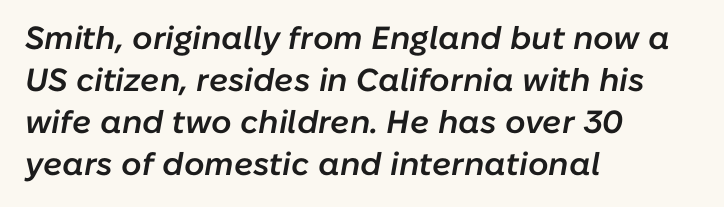
The face used here is proportionally spaced, like ordinary book or web type. A bit beefed up — I'd call it semibold rather than bold. Words float on clear page, feet unadorned. If you drew a ruler down the left edge, every line would touch it. Observe the ordinary spacing: letters are neighbours, not strangers. The leading is moderate, giving the passage an even texture.
